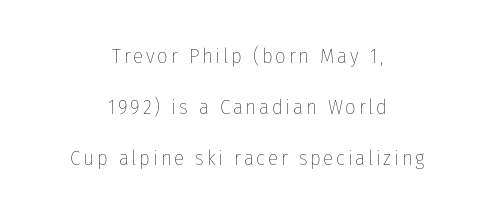
The image shows 21 px text type, upright; set centered, loose line spacing (2.44x), not underlined.
